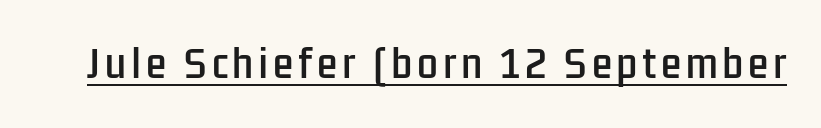
Q: Is the text italic (slanted)? A: No, it is upright.
Q: Is the typeface a serif or a sans-serif typeface? A: Sans-serif.
Q: Is the text underlined? A: Yes.
Q: Width (condensed, normal, or wide)? A: Condensed.
Q: Stroke contrast? A: Low.
Q: x-height? A: Medium.
Q: Monospaced? A: No.
